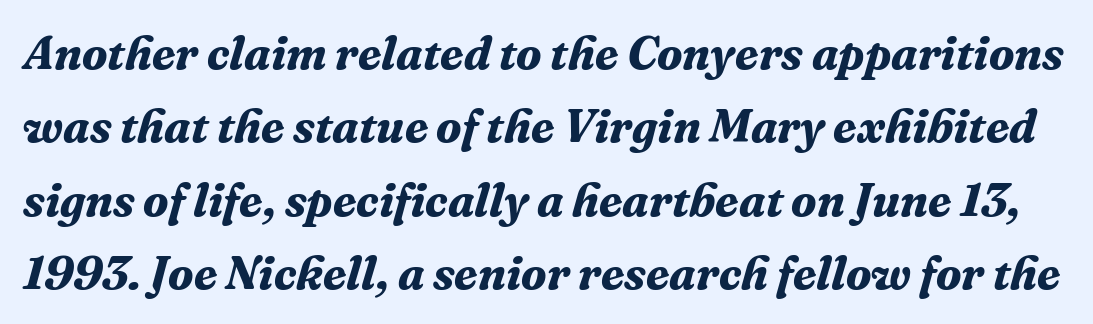
This sample has the flowing, uneven cadence of proportional lettering. Plenty of ink on the page — the face is bold. You can tell from the footed stems that serif type was used. No extra tracking has been applied to these lines.
